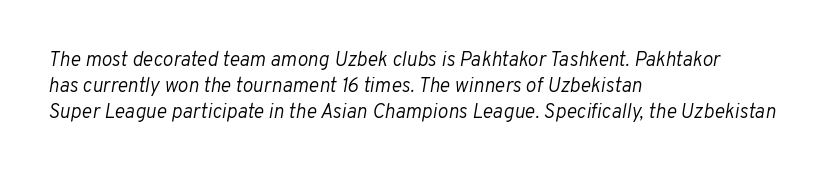
The image shows 20 px text type, italic (leaning right); set left-aligned, normal line spacing (1.3x), normal letter spacing, not underlined.
